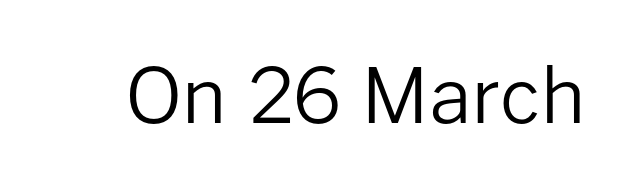
Here the designer chose a conventional face with non-uniform glyph widths. To sum up the face: it is a sans, with no serifs. A bare baseline throughout the passage. In terms of posture, this sample is upright. Compared with a typical body face, this is equally light or lighter still. The rendering keeps characters at their native spacing.
